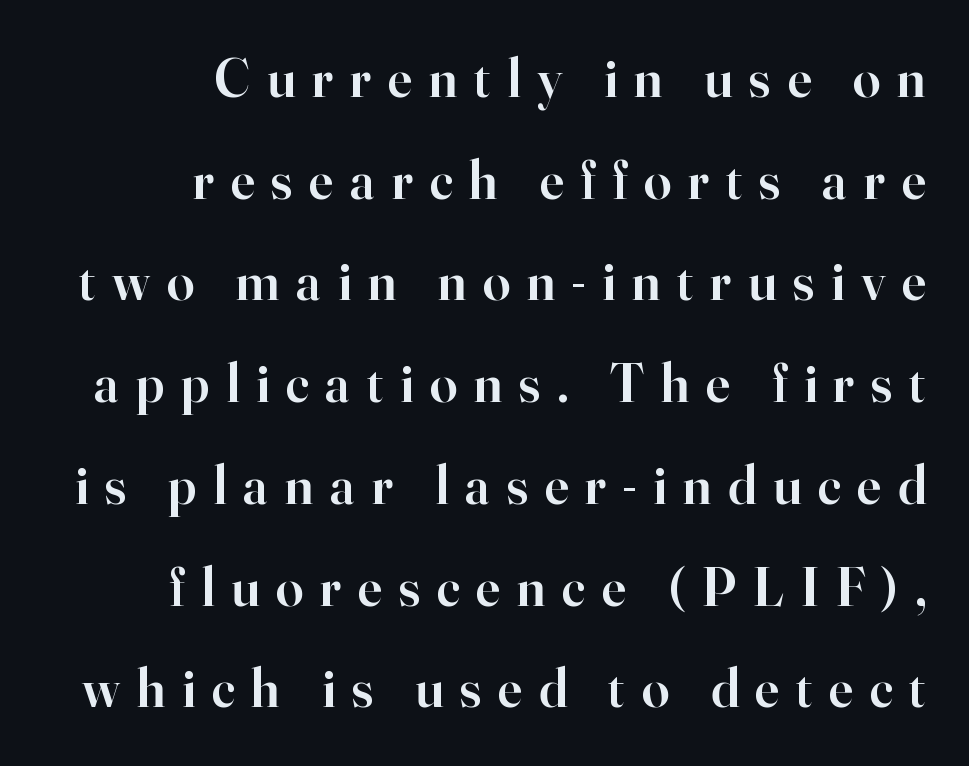
The image shows 55 px semibold serif type, upright; set right-aligned, line spacing 1.85x, unusually wide letter spacing (+0.3 em), not underlined; high stroke contrast and a small x-height.
